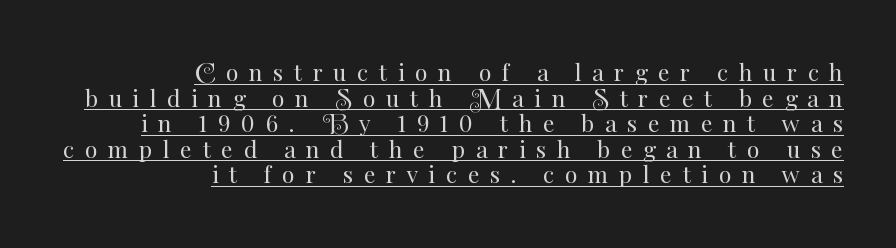
{"italic": "no", "bold": "no", "underline": "yes", "align": "right", "line_spacing": "tight", "line_spacing_ratio": 1.11, "letter_spacing": "wide", "letter_spacing_em": 0.46, "glyph_px": 23}
